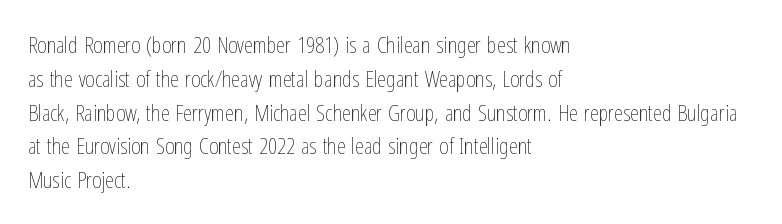
Q: Is the text bold? A: No.
Q: Is the text italic (slanted)? A: No, it is upright.
Q: Is the text underlined? A: No.
Q: How is the paragraph aligned? A: Left-aligned.
Q: Is the spacing between letters normal or unusually wide? A: Normal.
Q: Is the spacing between lines tight, normal or loose? A: Normal.
